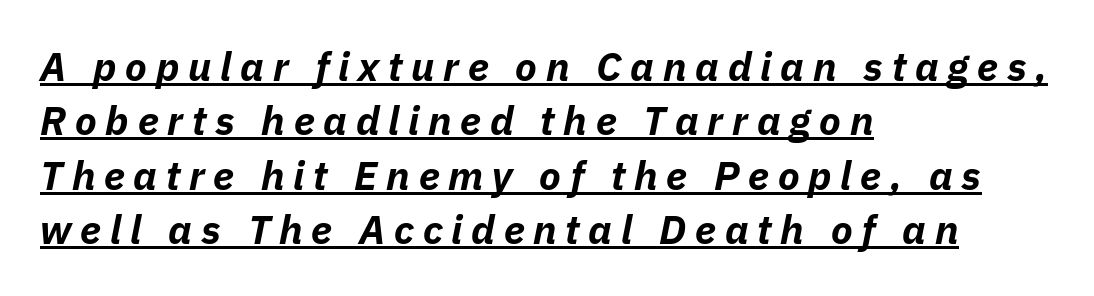
The image shows 40 px bold type, italic (leaning right); set left-aligned, normal line spacing (1.36x), unusually wide letter spacing (+0.22 em), underlined; low stroke contrast and a medium x-height.
